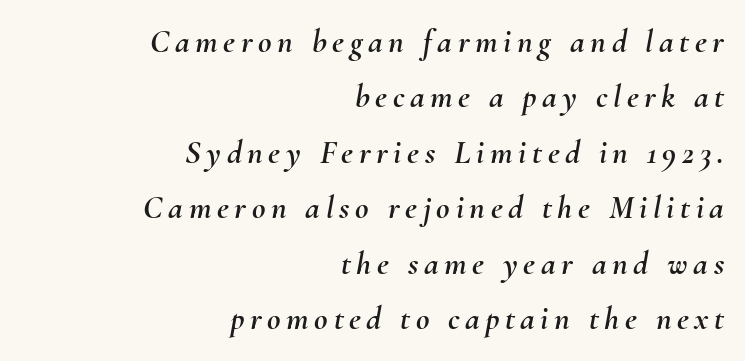
{"italic": "yes", "lean": "right", "slant_degrees": 10, "width": "normal", "stroke_contrast": "medium", "x_height": "small", "monospaced": "no", "underline": "no", "align": "right", "line_spacing": "normal", "line_spacing_ratio": 1.68, "glyph_px": 33}
